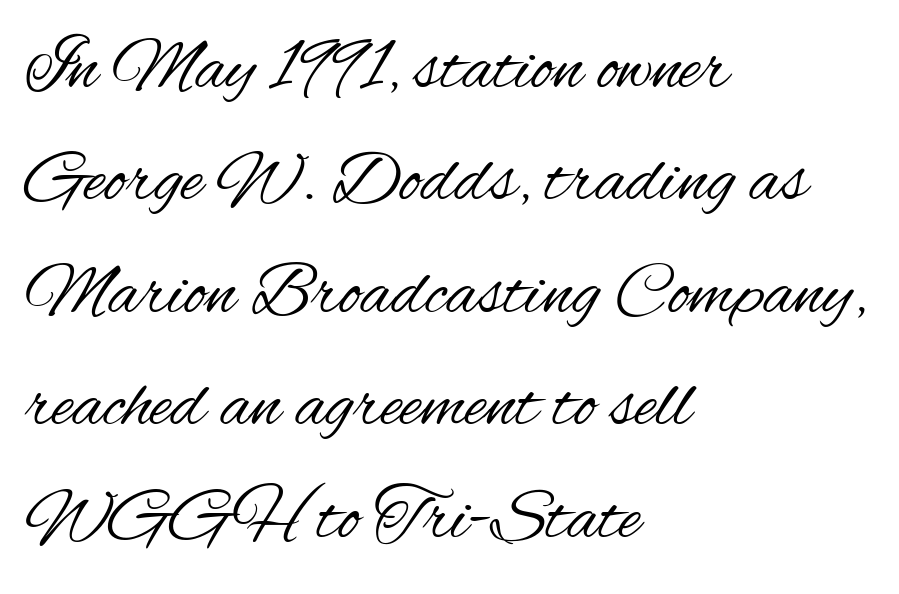
The image shows 74 px regular-weight, condensed sans-serif type; set left-aligned, normal line spacing (1.52x), normal letter spacing, not underlined; medium stroke contrast and a small x-height.
